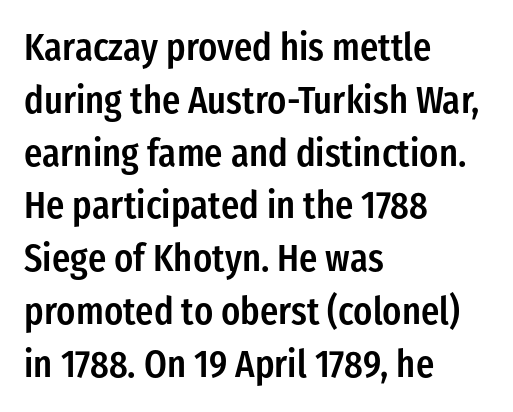
Q: Is the text bold? A: Semi-bold.
Q: Is the text italic (slanted)? A: No, it is upright.
Q: Is the typeface a serif or a sans-serif typeface? A: Sans-serif.
Q: Is the text underlined? A: No.
Q: How is the paragraph aligned? A: Left-aligned.
Q: Is the spacing between letters normal or unusually wide? A: Normal.
Q: Is the spacing between lines tight, normal or loose? A: Normal.
Q: Width (condensed, normal, or wide)? A: Condensed.
Q: Stroke contrast? A: Low.
Q: x-height? A: Medium.
Q: Monospaced? A: No.
